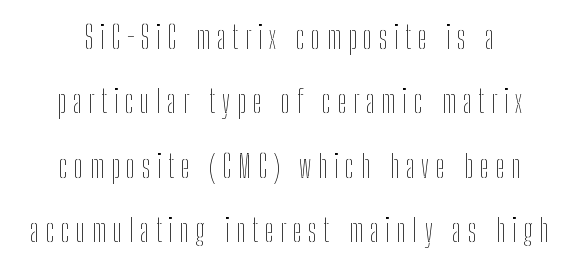
Airy leading. The horizontal fit of the characters is loose and conspicuously gappy. Each letter keeps its own natural width here, so spacing adapts to shape. Is the stroke heavy? The answer is a plain regular-or-lighter. Horizontal alignment here is central, giving a formal, balanced look.
